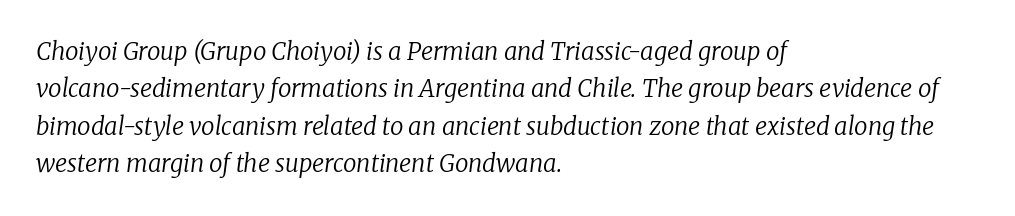
The image shows 24 px text type, italic (leaning right); set left-aligned, normal line spacing (1.56x), normal letter spacing, not underlined.
